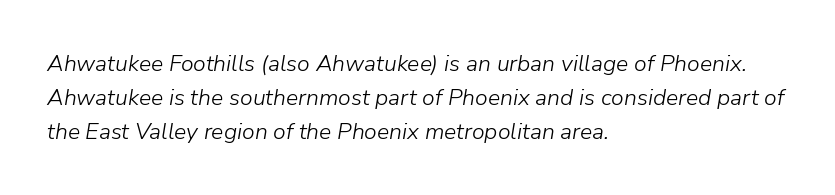
How are the letters spaced? Ordinarily, with no added tracking. Just letters on the line, the space beneath them empty. The cut favours lightness, reaching ordinary text weight at its darkest. Left-aligned paragraph, ragged on the right. The lines sit at an ordinary, default distance from one another. The face used here has a pronounced slope to its letters.
